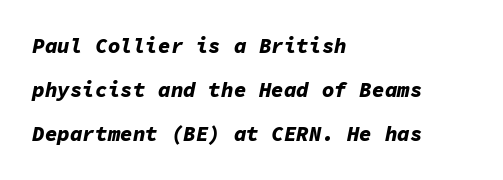
The image shows 21 px bold type, italic (leaning right); set left-aligned, loose line spacing (2.1x), normal letter spacing, not underlined.
